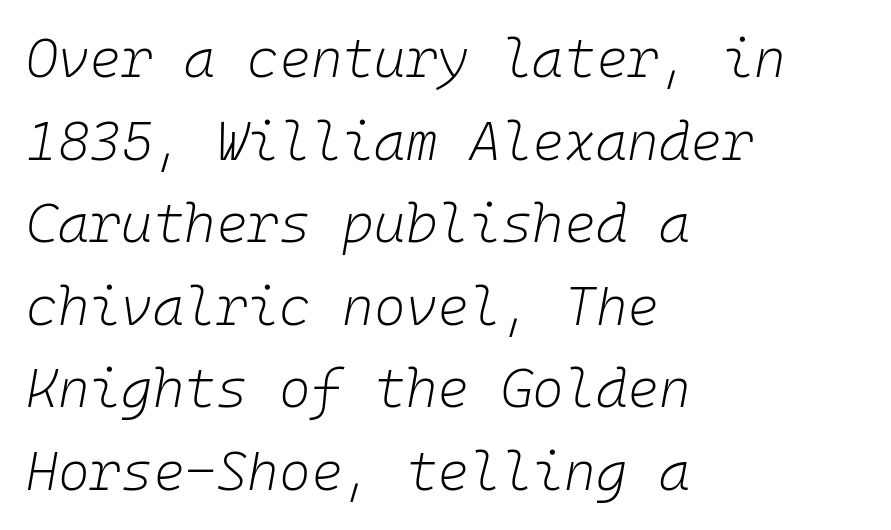
No letter is thick-stroked: the sample isn't bold. The letterforms sit shoulder to shoulder at normal distance. Slant detected: the letters are inclined. Is the block centered? No — it sits flush against the left margin. Looks like terminal output: every glyph gets an equal slot.
